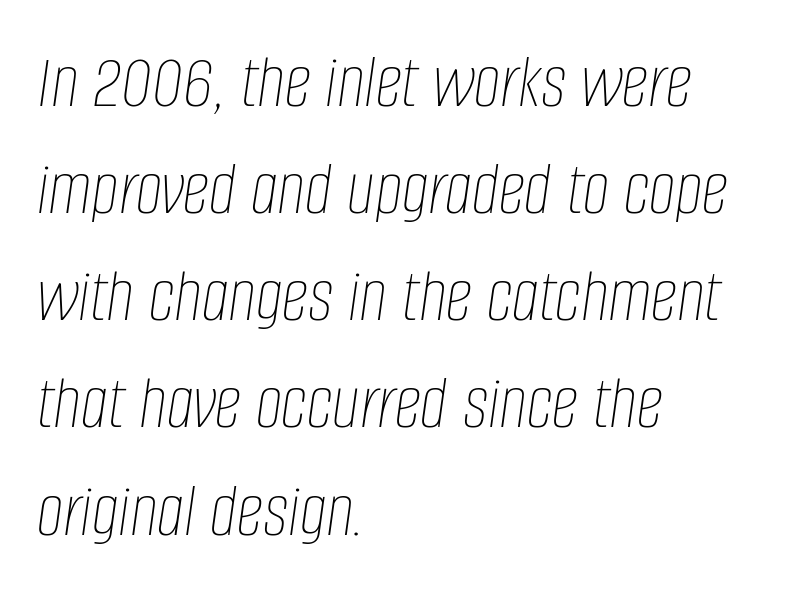
{"italic": "yes", "lean": "right", "slant_degrees": 8, "bold": "no", "weight": "thin", "width": "condensed", "stroke_contrast": "low", "x_height": "large", "monospaced": "no", "underline": "no", "align": "left", "line_spacing": "normal", "line_spacing_ratio": 1.41, "letter_spacing": "normal", "letter_spacing_em": 0.0, "glyph_px": 76}
